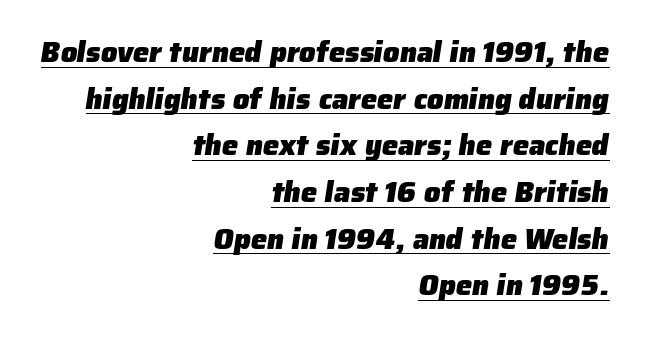
The font family rendered here belongs to the sans-serif group. Each word holds together tightly as a unit, with standard inter-letter gaps. Does a line run under the words? Yes, clearly. In CSS terms this would be text-align: right. Do the characters align in a grid? No, the font is proportional.
